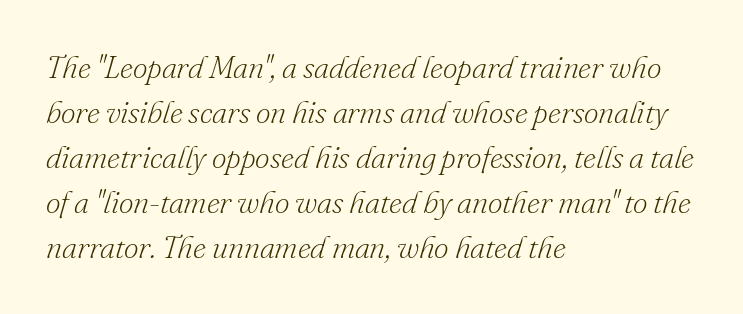
These lines are rendered in a variable-pitch font. Observe the ordinary spacing: letters are neighbours, not strangers. The rendering applies a slant to the glyphs. This sample is left-justified, so line endings fall wherever the words run out.
